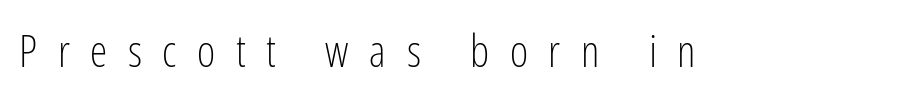
The image shows 44 px light, condensed sans-serif type, upright; set unusually wide letter spacing (+0.47 em), not underlined; low stroke contrast and a medium x-height.
